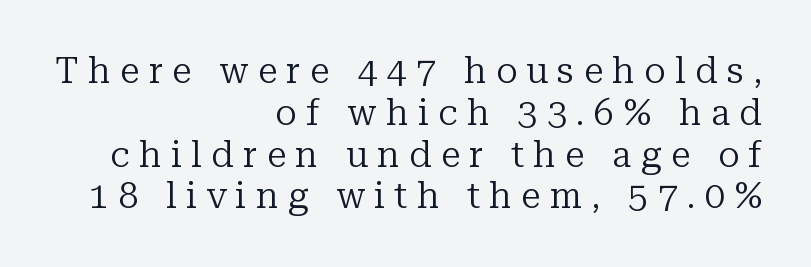
Q: Is the text bold? A: No.
Q: Is the text italic (slanted)? A: No, it is upright.
Q: Is the typeface a serif or a sans-serif typeface? A: Serif.
Q: Is the text underlined? A: No.
Q: How is the paragraph aligned? A: Right-aligned.
Q: Is the spacing between letters normal or unusually wide? A: Unusually wide.
Q: Width (condensed, normal, or wide)? A: Normal.
Q: Stroke contrast? A: Low.
Q: x-height? A: Medium.
Q: Monospaced? A: No.
